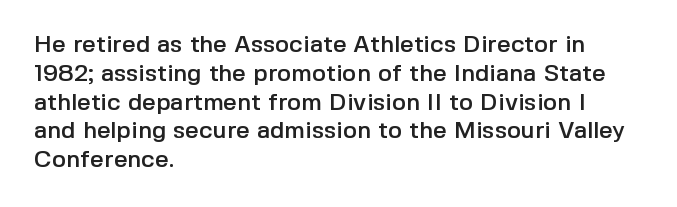
Q: Is the text italic (slanted)? A: No, it is upright.
Q: Is the text underlined? A: No.
Q: How is the paragraph aligned? A: Left-aligned.
Q: Is the spacing between letters normal or unusually wide? A: Normal.
